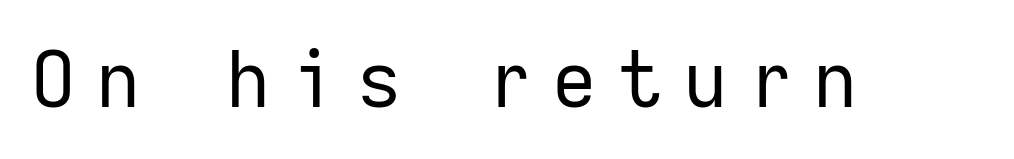
The image shows 77 px regular-weight sans-serif type, upright, monospaced; set unusually wide letter spacing (+0.27 em), not underlined; low stroke contrast and a medium x-height.
